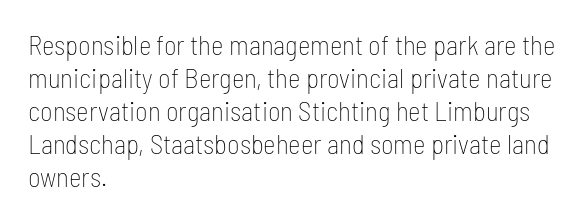
Q: Is the text bold? A: No.
Q: Is the text italic (slanted)? A: No, it is upright.
Q: Is the text underlined? A: No.
Q: How is the paragraph aligned? A: Left-aligned.
Q: Is the spacing between letters normal or unusually wide? A: Normal.
